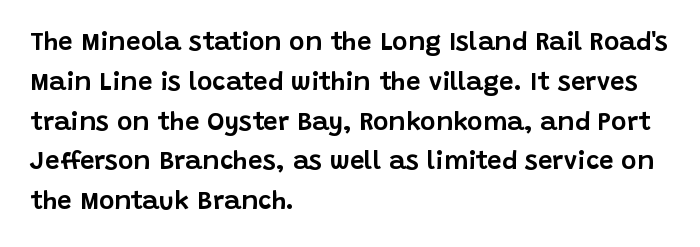
Q: Is the text italic (slanted)? A: No, it is upright.
Q: Is the text underlined? A: No.
Q: How is the paragraph aligned? A: Left-aligned.
Q: Is the spacing between letters normal or unusually wide? A: Normal.
Q: Is the spacing between lines tight, normal or loose? A: Normal.
